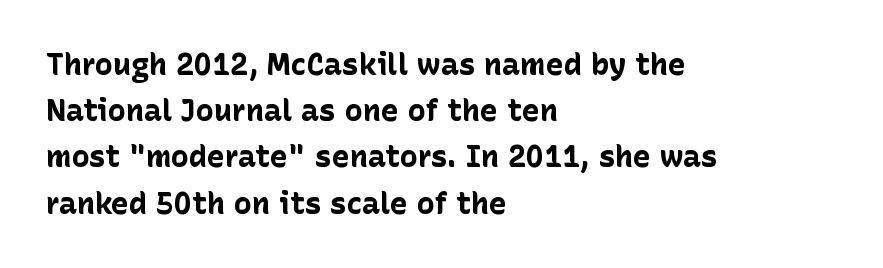
Q: Is the text bold? A: Yes.
Q: Is the text italic (slanted)? A: No, it is upright.
Q: Is the typeface a serif or a sans-serif typeface? A: Sans-serif.
Q: Is the text underlined? A: No.
Q: How is the paragraph aligned? A: Left-aligned.
Q: Is the spacing between letters normal or unusually wide? A: Normal.
Q: Is the spacing between lines tight, normal or loose? A: Normal.
Q: Width (condensed, normal, or wide)? A: Normal.
Q: Stroke contrast? A: Low.
Q: x-height? A: Medium.
Q: Monospaced? A: No.
